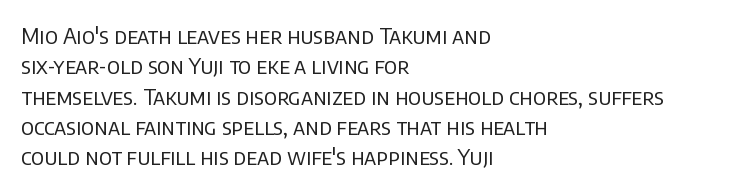
A quiet, ordinary-to-light weight characterises the typeface. The text block is weighted toward the left margin, trailing off unevenly rightward. This rendering leaves character spacing at its baseline value. Characters remain perfectly vertical along every line. The strip under each line holds only bare page.
